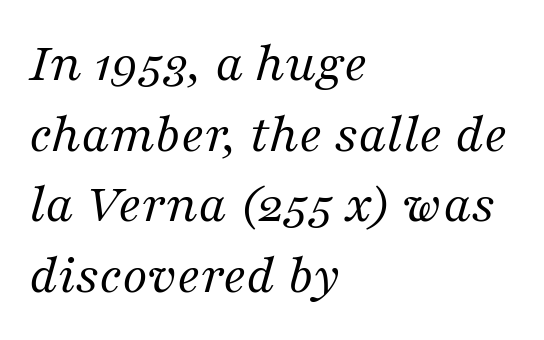
The image shows 57 px regular-weight serif type, italic (leaning right); set left-aligned, line spacing 1.24x, normal letter spacing, not underlined; medium stroke contrast and a medium x-height.
